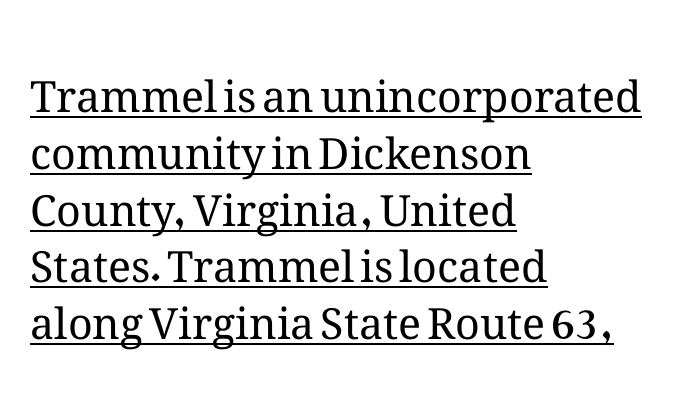
Q: Is the text bold? A: No.
Q: Is the text italic (slanted)? A: No, it is upright.
Q: Is the text underlined? A: Yes.
Q: How is the paragraph aligned? A: Left-aligned.
Q: Is the spacing between letters normal or unusually wide? A: Normal.
Q: Is the spacing between lines tight, normal or loose? A: Normal.
Q: Width (condensed, normal, or wide)? A: Normal.
Q: Stroke contrast? A: Medium.
Q: x-height? A: Medium.
Q: Monospaced? A: No.
